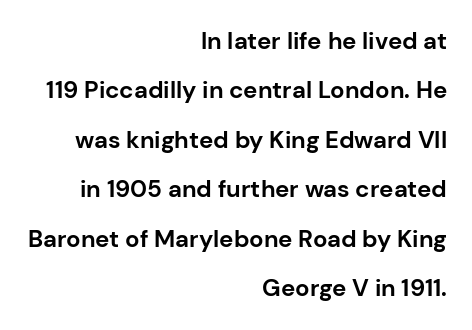
Q: Is the text bold? A: Yes.
Q: Is the text italic (slanted)? A: No, it is upright.
Q: Is the text underlined? A: No.
Q: How is the paragraph aligned? A: Right-aligned.
Q: Is the spacing between letters normal or unusually wide? A: Normal.
Q: Is the spacing between lines tight, normal or loose? A: Loose.
